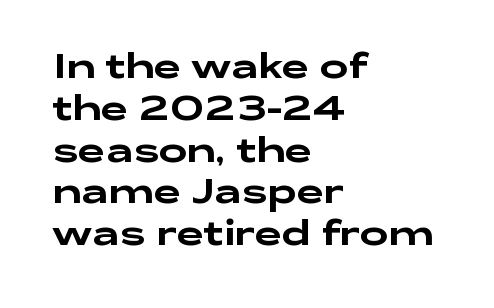
Q: Is the text italic (slanted)? A: No, it is upright.
Q: Is the typeface a serif or a sans-serif typeface? A: Sans-serif.
Q: Is the text underlined? A: No.
Q: How is the paragraph aligned? A: Left-aligned.
Q: Is the spacing between letters normal or unusually wide? A: Normal.
Q: Width (condensed, normal, or wide)? A: Wide.
Q: Stroke contrast? A: Low.
Q: x-height? A: Medium.
Q: Monospaced? A: No.
